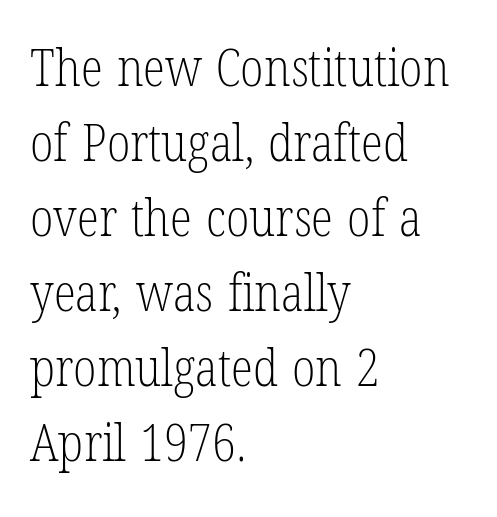
{"serif": "yes", "italic": "no", "bold": "no", "weight": "light", "width": "condensed", "stroke_contrast": "low", "x_height": "medium", "monospaced": "no", "underline": "no", "align": "left", "line_spacing": "normal", "line_spacing_ratio": 1.47, "letter_spacing": "normal", "letter_spacing_em": 0.0, "glyph_px": 51}
